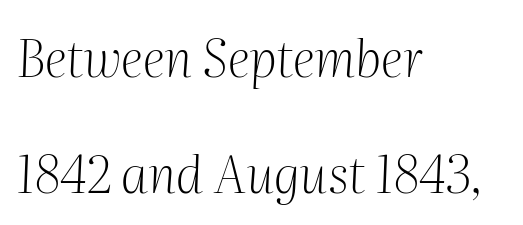
{"serif": "yes", "italic": "yes", "lean": "right", "slant_degrees": 2, "bold": "no", "weight": "light", "width": "normal", "stroke_contrast": "medium", "x_height": "medium", "monospaced": "no", "underline": "no", "align": "left", "line_spacing": "loose", "line_spacing_ratio": 2.27, "letter_spacing": "normal", "letter_spacing_em": 0.0, "glyph_px": 51}
